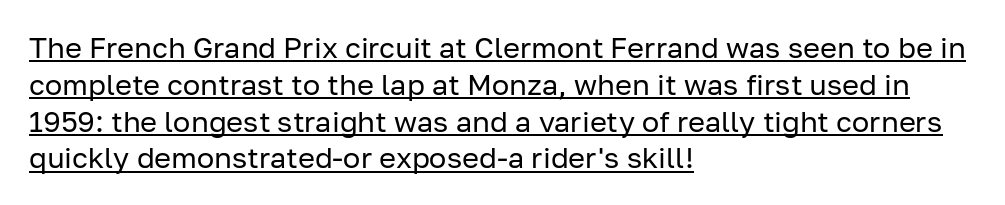
Does the type have serifs? No, each stem ends abruptly. Is the stroke heavy? The answer is a plain regular-or-lighter. A rule runs beneath these lines of type. The lettering holds an erect, upright posture throughout. These lines keep a tight, regular rhythm from letter to letter.
